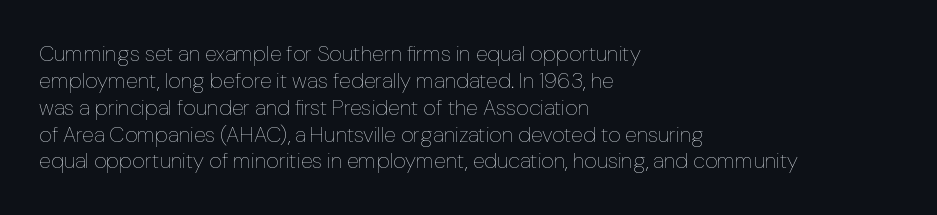
{"italic": "no", "bold": "no", "underline": "no", "align": "left", "line_spacing_ratio": 1.22, "letter_spacing": "normal", "letter_spacing_em": 0.0, "glyph_px": 22}
